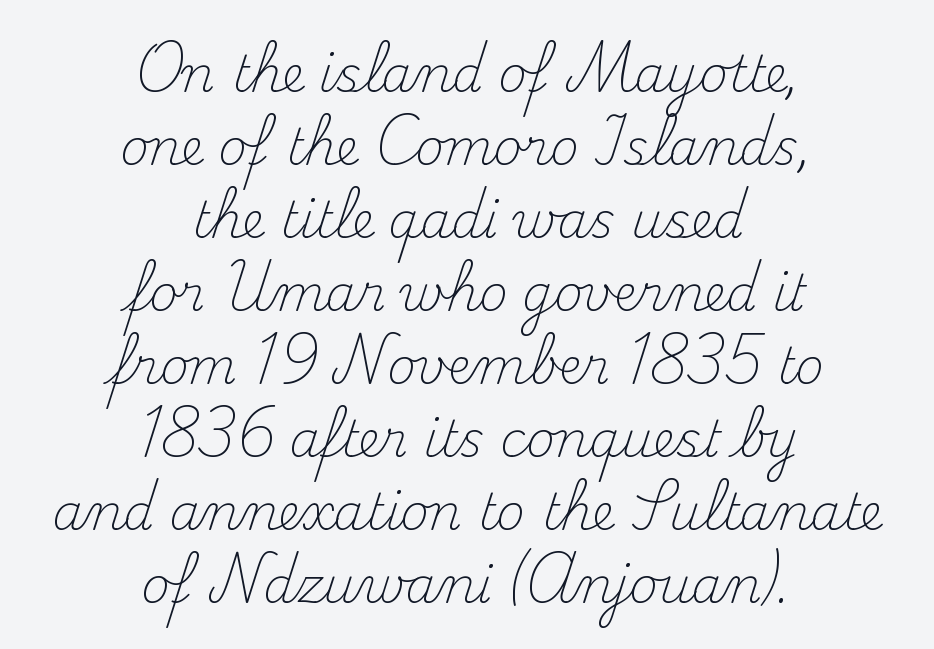
{"serif": "yes", "bold": "no", "weight": "light", "width": "normal", "stroke_contrast": "medium", "x_height": "small", "monospaced": "no", "underline": "no", "align": "center", "line_spacing": "normal", "line_spacing_ratio": 1.49, "letter_spacing": "normal", "letter_spacing_em": 0.0, "glyph_px": 49}
